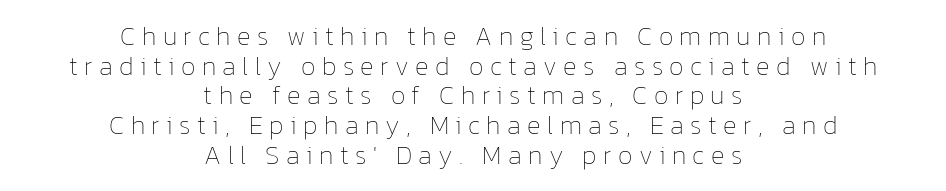
{"italic": "no", "bold": "no", "underline": "no", "align": "center", "line_spacing": "tight", "line_spacing_ratio": 1.14, "letter_spacing": "wide", "letter_spacing_em": 0.25, "glyph_px": 26}
